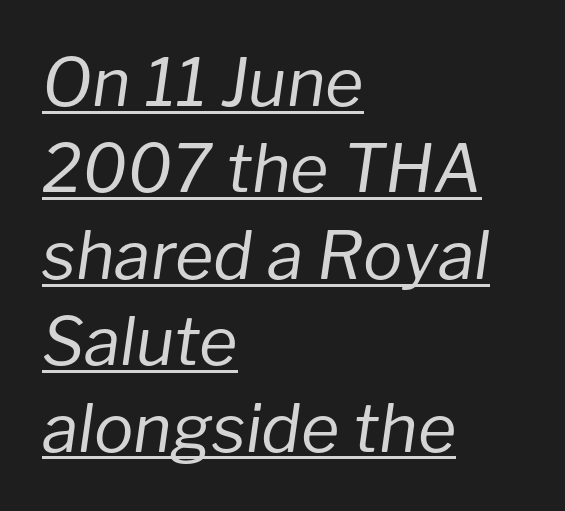
Q: Is the text bold? A: No.
Q: Is the text italic (slanted)? A: Yes, it leans right by about 8 degrees.
Q: Is the text underlined? A: Yes.
Q: How is the paragraph aligned? A: Left-aligned.
Q: Is the spacing between letters normal or unusually wide? A: Normal.
Q: Is the spacing between lines tight, normal or loose? A: Normal.
Q: Width (condensed, normal, or wide)? A: Normal.
Q: Stroke contrast? A: Low.
Q: x-height? A: Medium.
Q: Monospaced? A: No.
